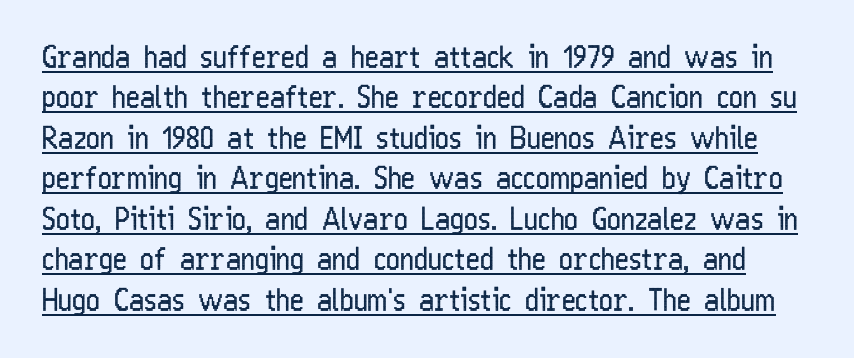
No italicization has been applied; the sample stays upright. Serif or sans? Sans — the stroke terminals are bare. The rendered words wear a rule along their underside. The rows are spaced the way most documents space them.
